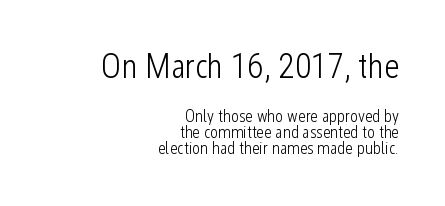
{"serif": "no", "italic": "no", "bold": "no", "weight": "light", "width": "condensed", "stroke_contrast": "low", "x_height": "medium", "monospaced": "no", "underline": "no", "align": "right", "line_spacing": "tight", "line_spacing_ratio": 0.96, "letter_spacing": "normal", "letter_spacing_em": 0.0, "larger_block": "first", "size_ratio": 2.0, "glyph_px": 34}
